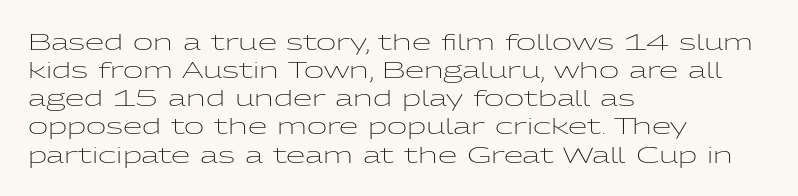
The image shows 22 px text type, upright; set left-aligned, normal line spacing (1.28x), normal letter spacing, not underlined.
